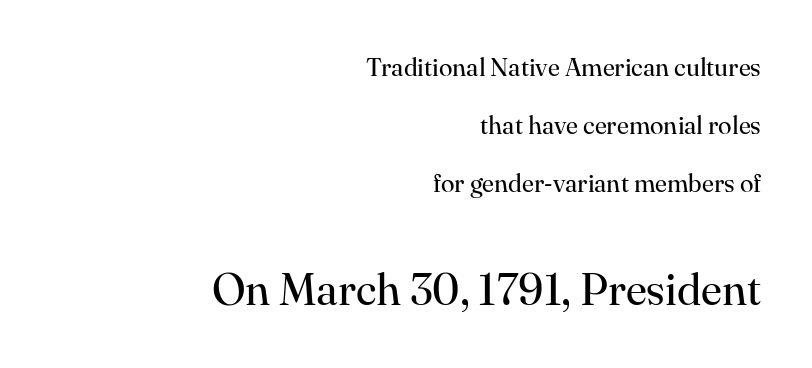
Q: Is the text bold? A: No.
Q: Is the text italic (slanted)? A: No, it is upright.
Q: Is the typeface a serif or a sans-serif typeface? A: Serif.
Q: Is the text underlined? A: No.
Q: How is the paragraph aligned? A: Right-aligned.
Q: Is the spacing between letters normal or unusually wide? A: Normal.
Q: Is the spacing between lines tight, normal or loose? A: Loose.
Q: Which block of text is set in a larger size, the first (top) or the second (bottom)? A: The second (bottom) one.
Q: Width (condensed, normal, or wide)? A: Normal.
Q: Stroke contrast? A: High.
Q: x-height? A: Small.
Q: Monospaced? A: No.
